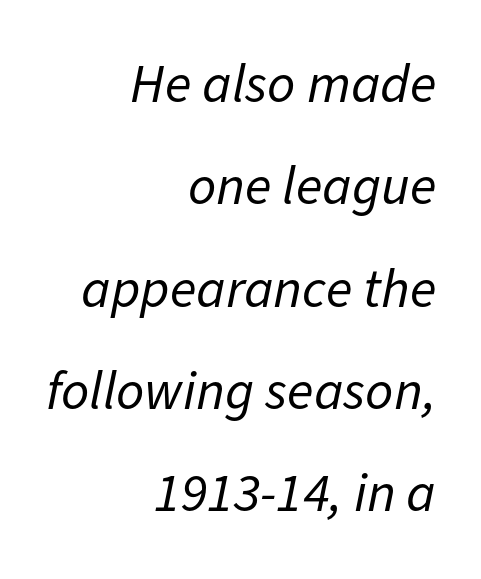
Yep, that's italic — everything's leaning. Varying glyph widths throughout — classic text-font behaviour. Each row of text sits above clean, open space. There is no visible air inserted between adjacent glyphs. Layout note: lines flush right.
